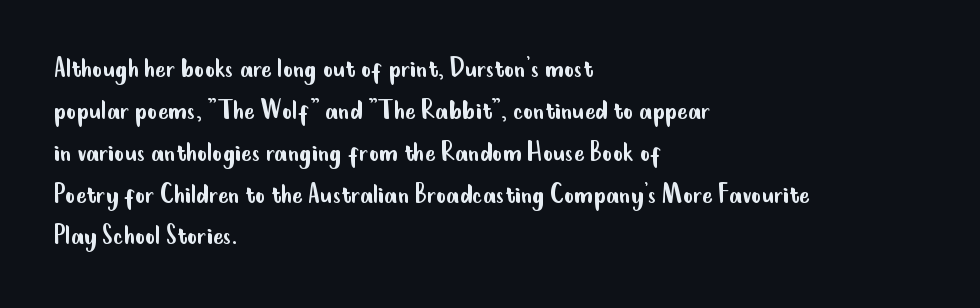
Ascenders rise straight up at ninety degrees. The strip under each line holds only bare page. This sample has the flowing, uneven cadence of proportional lettering. Font category for this specimen: sans-serif. Stroke thickness stays within the range of a standard reading face or lighter.
